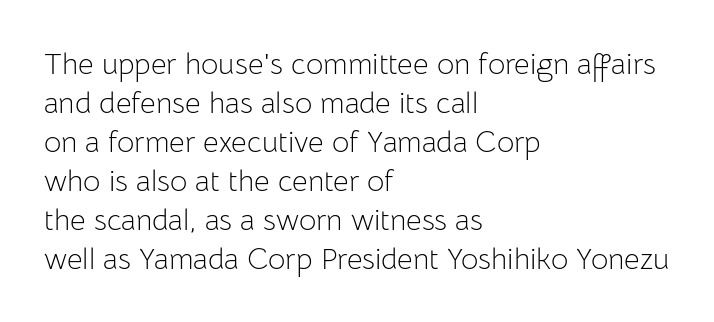
The image shows 30 px light sans-serif type, upright; set left-aligned, normal line spacing (1.3x), normal letter spacing, not underlined; low stroke contrast and a medium x-height.
